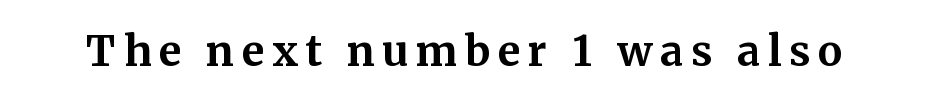
The image shows 41 px bold serif type, upright; set not underlined; medium stroke contrast and a medium x-height.
